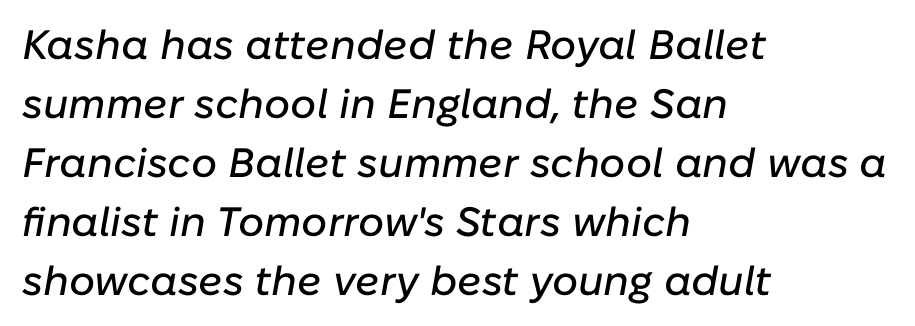
Slanted lettering throughout. Caption: multi-line text, flush left, ragged right. The rendering keeps characters at their native spacing. This rendering features lettering with no underline.
